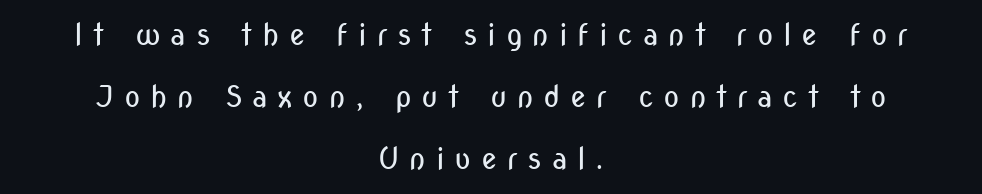
{"serif": "no", "italic": "no", "bold": "no", "weight": "regular", "width": "condensed", "stroke_contrast": "low", "x_height": "medium", "monospaced": "no", "underline": "no", "align": "center", "line_spacing": "loose", "line_spacing_ratio": 2.07, "letter_spacing": "wide", "letter_spacing_em": 0.32, "glyph_px": 30}
